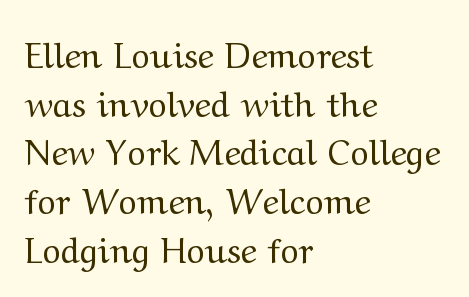
The image shows 35 px regular-weight, wide serif type, upright; set left-aligned, normal line spacing (1.39x), normal letter spacing, not underlined; medium stroke contrast and a medium x-height.
